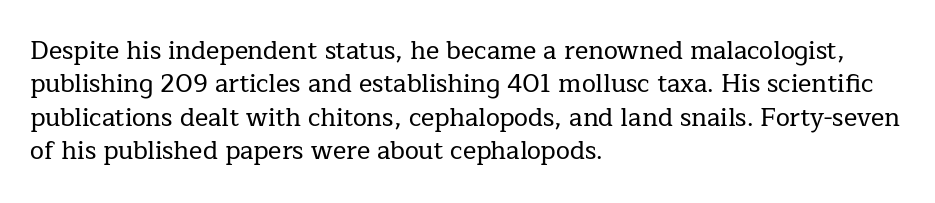
The image shows 25 px text type, upright; set left-aligned, normal line spacing (1.34x), normal letter spacing, not underlined.
